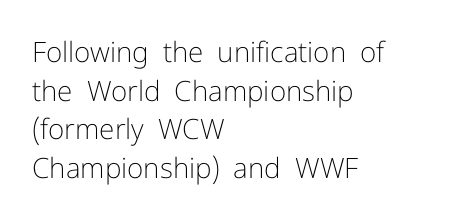
Q: Is the text bold? A: No.
Q: Is the text italic (slanted)? A: No, it is upright.
Q: Is the typeface a serif or a sans-serif typeface? A: Sans-serif.
Q: Is the text underlined? A: No.
Q: How is the paragraph aligned? A: Left-aligned.
Q: Is the spacing between letters normal or unusually wide? A: Normal.
Q: Is the spacing between lines tight, normal or loose? A: Normal.
Q: Width (condensed, normal, or wide)? A: Normal.
Q: Stroke contrast? A: Low.
Q: x-height? A: Medium.
Q: Monospaced? A: No.
